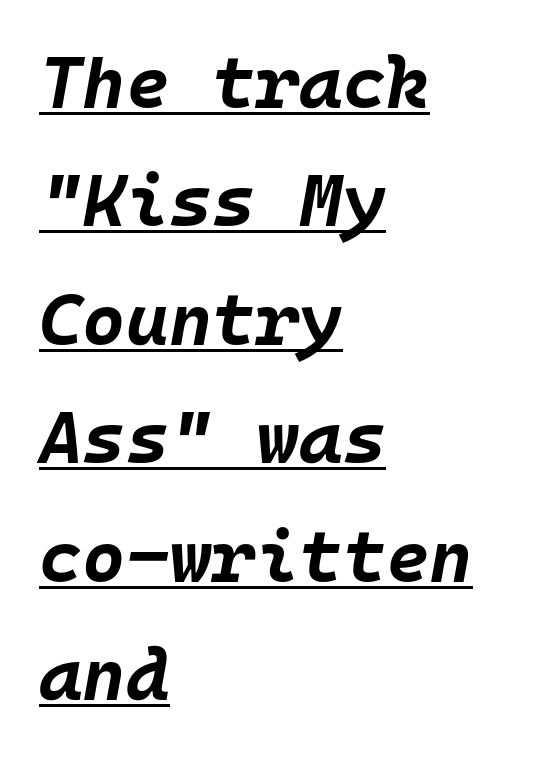
The image shows 74 px bold type, italic (leaning right), monospaced; set left-aligned, normal line spacing (1.6x), normal letter spacing, underlined; low stroke contrast and a large x-height.
